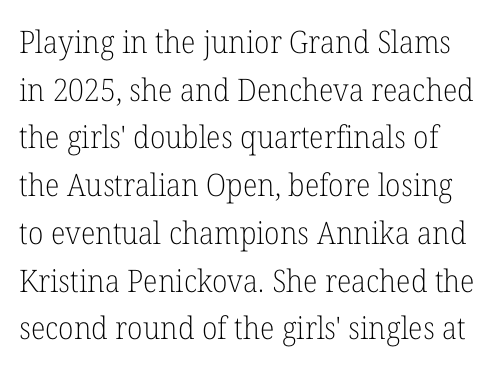
The image shows 31 px light serif type, upright; set normal line spacing (1.54x), normal letter spacing, not underlined; low stroke contrast and a medium x-height.
